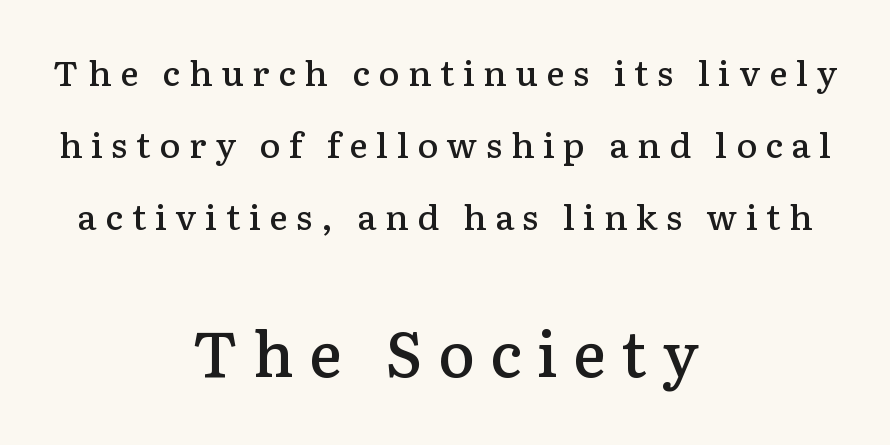
Q: Is the text bold? A: Semi-bold.
Q: Is the text italic (slanted)? A: No, it is upright.
Q: Is the typeface a serif or a sans-serif typeface? A: Serif.
Q: Is the text underlined? A: No.
Q: How is the paragraph aligned? A: Centered.
Q: Is the spacing between letters normal or unusually wide? A: Unusually wide.
Q: Is the spacing between lines tight, normal or loose? A: Loose.
Q: Which block of text is set in a larger size, the first (top) or the second (bottom)? A: The second (bottom) one.
Q: Width (condensed, normal, or wide)? A: Normal.
Q: Stroke contrast? A: Low.
Q: x-height? A: Medium.
Q: Monospaced? A: No.
